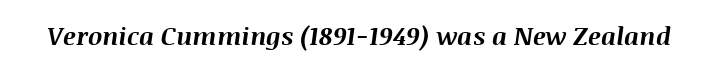
Q: Is the text bold? A: Yes.
Q: Is the text italic (slanted)? A: Yes, it leans right by about 8 degrees.
Q: Is the text underlined? A: No.
Q: Is the spacing between letters normal or unusually wide? A: Normal.
